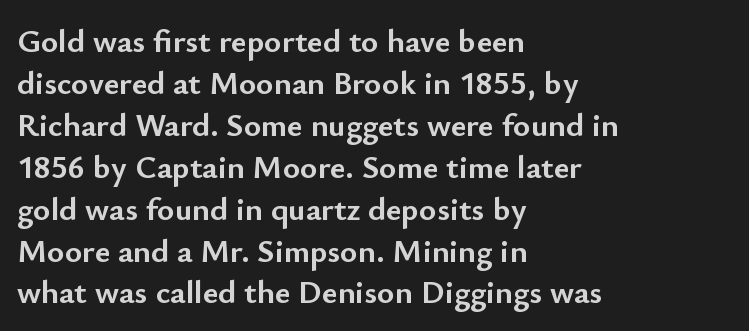
Nothing sits at the stroke ends, so this counts as sans-serif. The face used here is proportionally spaced, like ordinary book or web type. The characters look thick and weighty, a clear bold. What stands out about the letter spacing? Nothing — it is the standard amount. The specimen reads as upright at a glance.
